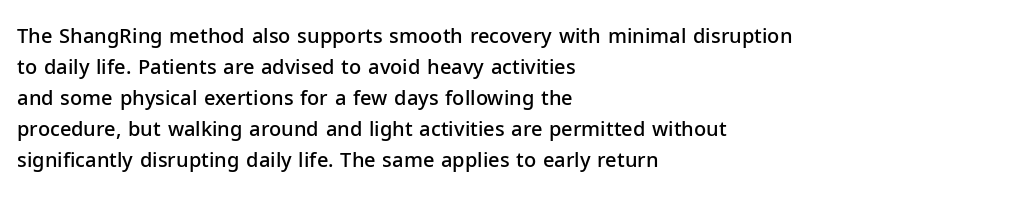
Q: Is the text bold? A: Semi-bold.
Q: Is the text italic (slanted)? A: No, it is upright.
Q: Is the text underlined? A: No.
Q: How is the paragraph aligned? A: Left-aligned.
Q: Is the spacing between letters normal or unusually wide? A: Normal.
Q: Is the spacing between lines tight, normal or loose? A: Normal.
